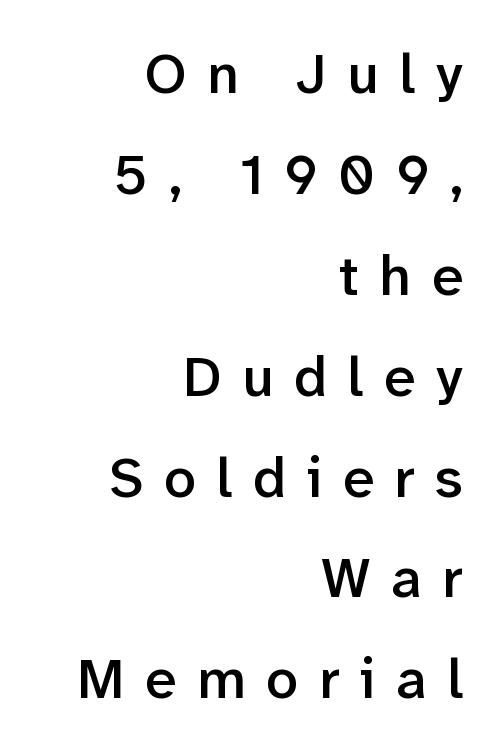
The image shows 57 px semibold sans-serif type, upright; set right-aligned, line spacing 1.77x, unusually wide letter spacing (+0.36 em), not underlined; low stroke contrast and a medium x-height.
